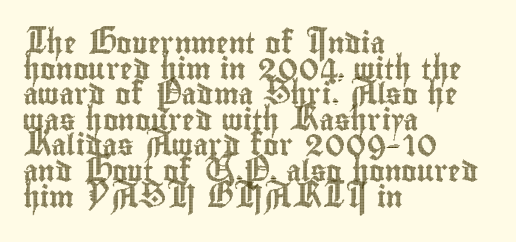
The image shows 21 px text type, upright; set left-aligned, line spacing 1.22x, normal letter spacing, not underlined.
